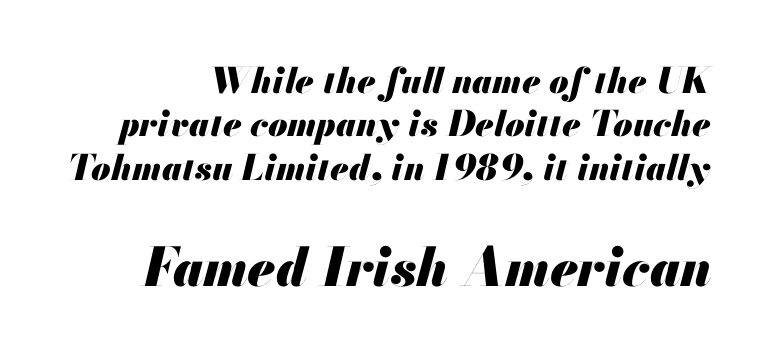
Q: Is the text bold? A: Yes.
Q: Is the text italic (slanted)? A: Yes, it leans right by about 13 degrees.
Q: Is the text underlined? A: No.
Q: Is the spacing between letters normal or unusually wide? A: Normal.
Q: Which block of text is set in a larger size, the first (top) or the second (bottom)? A: The second (bottom) one.
Q: Width (condensed, normal, or wide)? A: Normal.
Q: Stroke contrast? A: Medium.
Q: x-height? A: Small.
Q: Monospaced? A: No.
